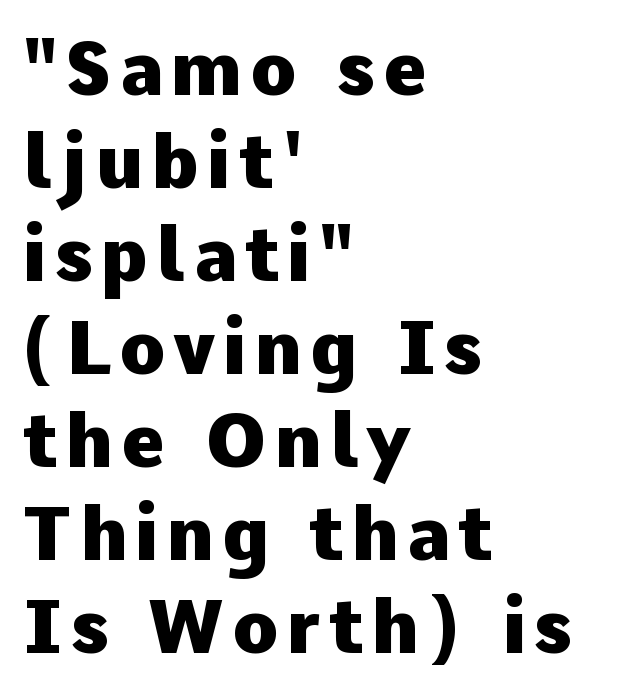
Q: Is the text bold? A: Yes.
Q: Is the text italic (slanted)? A: No, it is upright.
Q: Is the typeface a serif or a sans-serif typeface? A: Sans-serif.
Q: Is the text underlined? A: No.
Q: How is the paragraph aligned? A: Left-aligned.
Q: Width (condensed, normal, or wide)? A: Normal.
Q: Stroke contrast? A: Low.
Q: x-height? A: Medium.
Q: Monospaced? A: No.
